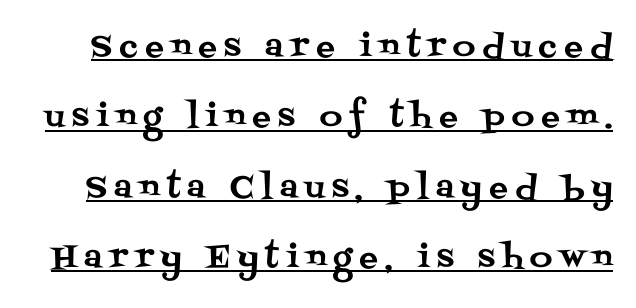
Q: Is the text italic (slanted)? A: No, it is upright.
Q: Is the typeface a serif or a sans-serif typeface? A: Serif.
Q: Is the text underlined? A: Yes.
Q: Is the spacing between letters normal or unusually wide? A: Unusually wide.
Q: Is the spacing between lines tight, normal or loose? A: Loose.
Q: Width (condensed, normal, or wide)? A: Normal.
Q: Stroke contrast? A: Medium.
Q: x-height? A: Large.
Q: Monospaced? A: No.
